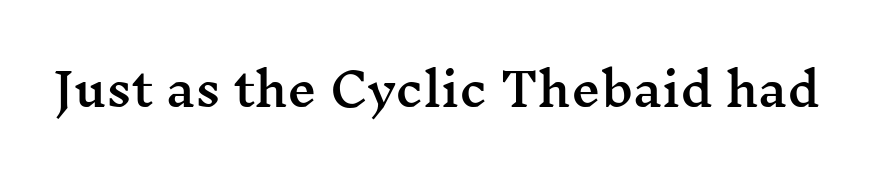
The image shows 46 px wide serif type, upright; set normal letter spacing, not underlined; medium stroke contrast and a medium x-height.
